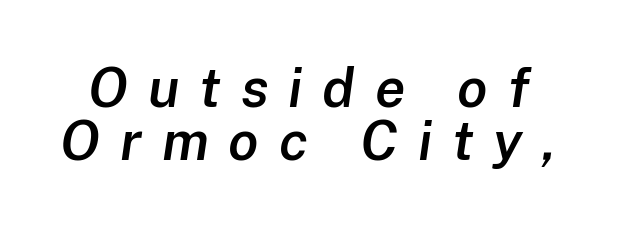
The image shows 55 px semibold type, italic (leaning right); set tight line spacing (0.96x), unusually wide letter spacing (+0.36 em), not underlined; low stroke contrast and a medium x-height.
